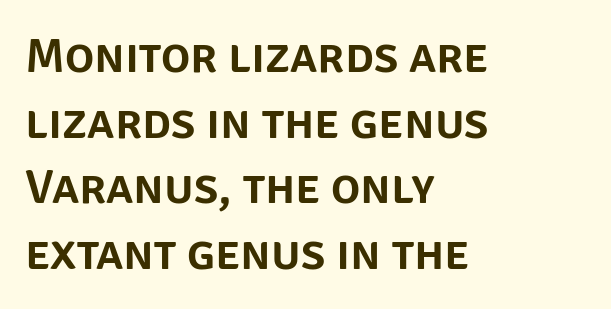
The image shows 49 px sans-serif type, upright; set left-aligned, normal line spacing (1.34x), normal letter spacing, not underlined; low stroke contrast and a large x-height.
